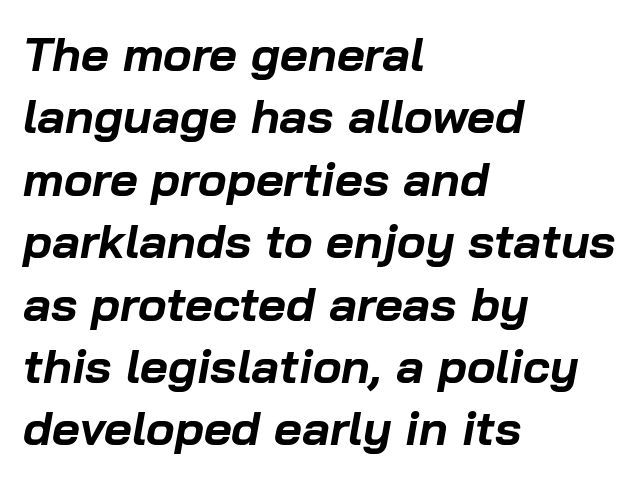
Lines of text with bare space underneath. Observe the ordinary spacing: letters are neighbours, not strangers. A full-strength bold gives these letters their thick strokes. Is this a fixed-width face? No — the glyphs have proportional, varying widths. One glance says typical: line gaps are just what's usual.
